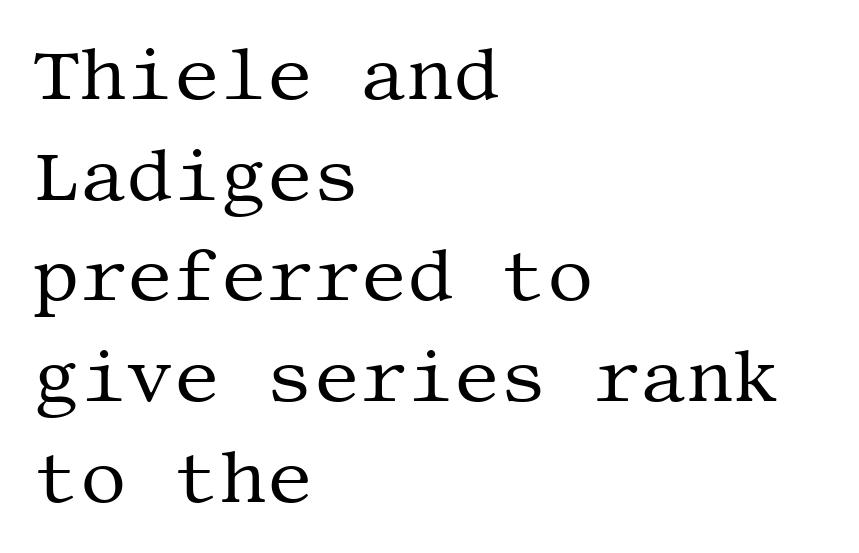
The image shows 73 px regular-weight serif type, upright; set left-aligned, normal line spacing (1.38x), normal letter spacing, not underlined; medium stroke contrast and a large x-height.
